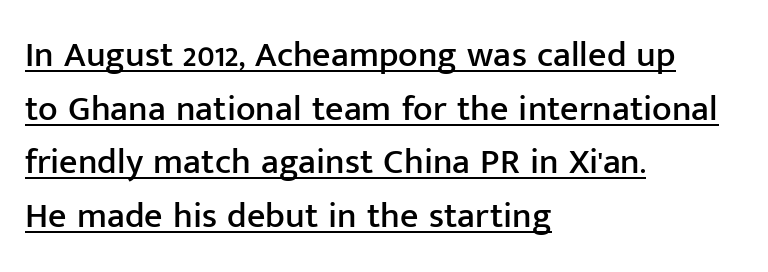
The image shows 36 px sans-serif type, upright; set left-aligned, normal line spacing (1.49x), normal letter spacing, underlined; low stroke contrast and a medium x-height.
